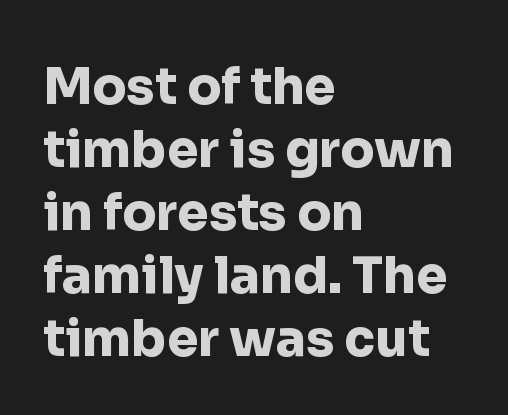
Q: Is the text bold? A: Yes.
Q: Is the text italic (slanted)? A: No, it is upright.
Q: Is the typeface a serif or a sans-serif typeface? A: Sans-serif.
Q: Is the text underlined? A: No.
Q: How is the paragraph aligned? A: Left-aligned.
Q: Is the spacing between letters normal or unusually wide? A: Normal.
Q: Is the spacing between lines tight, normal or loose? A: Normal.
Q: Width (condensed, normal, or wide)? A: Normal.
Q: Stroke contrast? A: Low.
Q: x-height? A: Medium.
Q: Monospaced? A: No.
